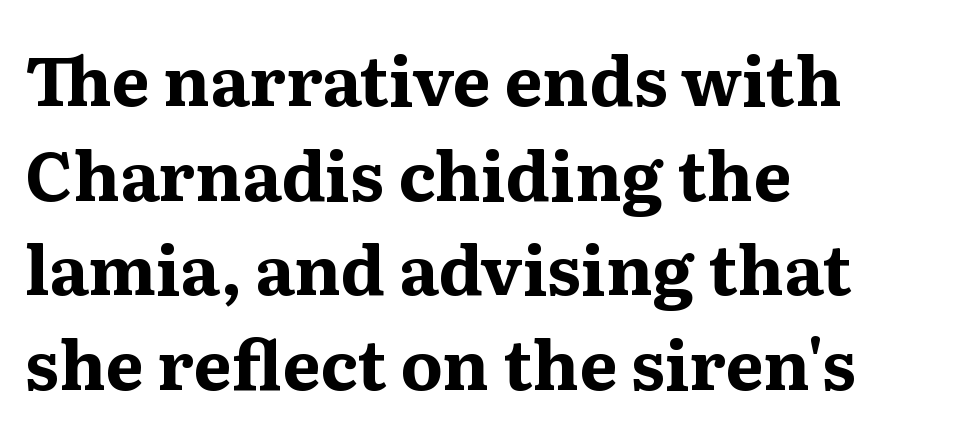
{"serif": "yes", "italic": "no", "bold": "yes", "weight": "bold", "width": "normal", "stroke_contrast": "medium", "x_height": "medium", "monospaced": "no", "underline": "no", "align": "left", "line_spacing": "normal", "line_spacing_ratio": 1.39, "letter_spacing": "normal", "letter_spacing_em": 0.0, "glyph_px": 68}
